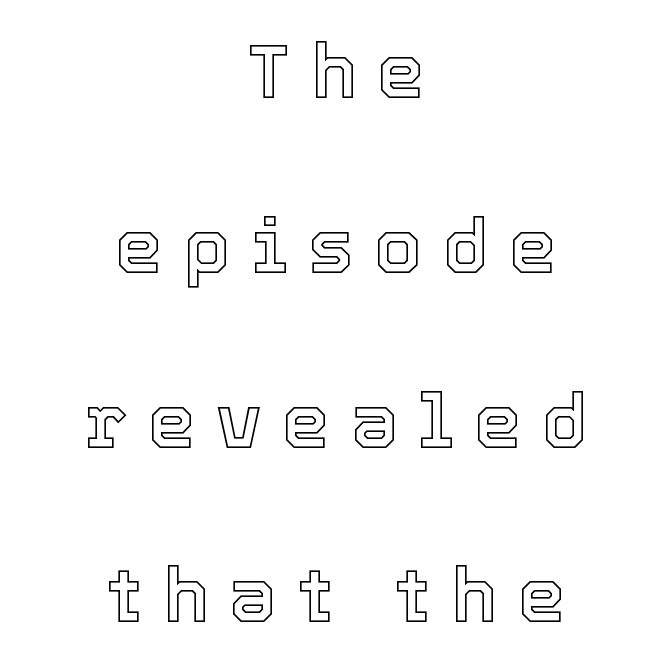
{"italic": "no", "width": "normal", "x_height": "medium", "monospaced": "no", "underline": "no", "align": "center", "line_spacing": "loose", "line_spacing_ratio": 2.3, "letter_spacing": "wide", "letter_spacing_em": 0.27, "glyph_px": 76}
